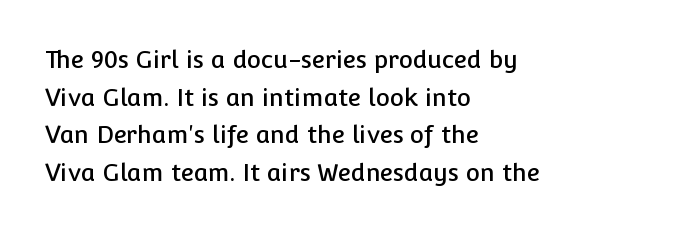
{"italic": "no", "underline": "no", "align": "left", "line_spacing": "normal", "line_spacing_ratio": 1.57, "letter_spacing": "normal", "letter_spacing_em": 0.0, "glyph_px": 24}
